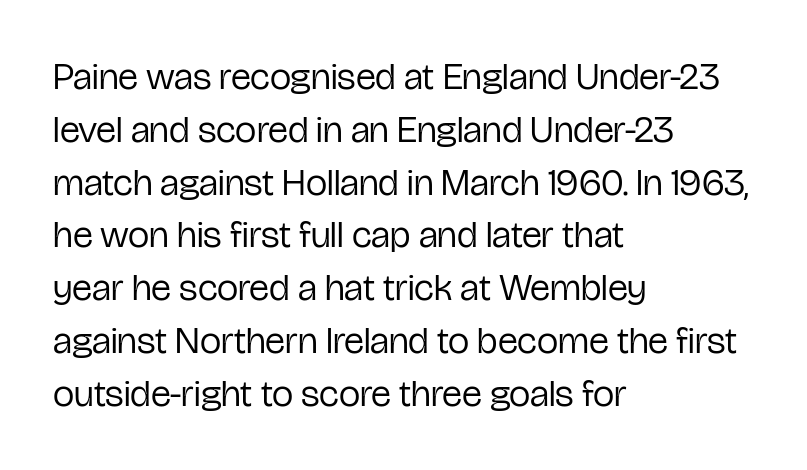
{"serif": "no", "italic": "no", "bold": "no", "weight": "regular", "width": "condensed", "stroke_contrast": "low", "x_height": "medium", "monospaced": "no", "underline": "no", "align": "left", "line_spacing": "normal", "line_spacing_ratio": 1.39, "letter_spacing": "normal", "letter_spacing_em": 0.0, "glyph_px": 38}
